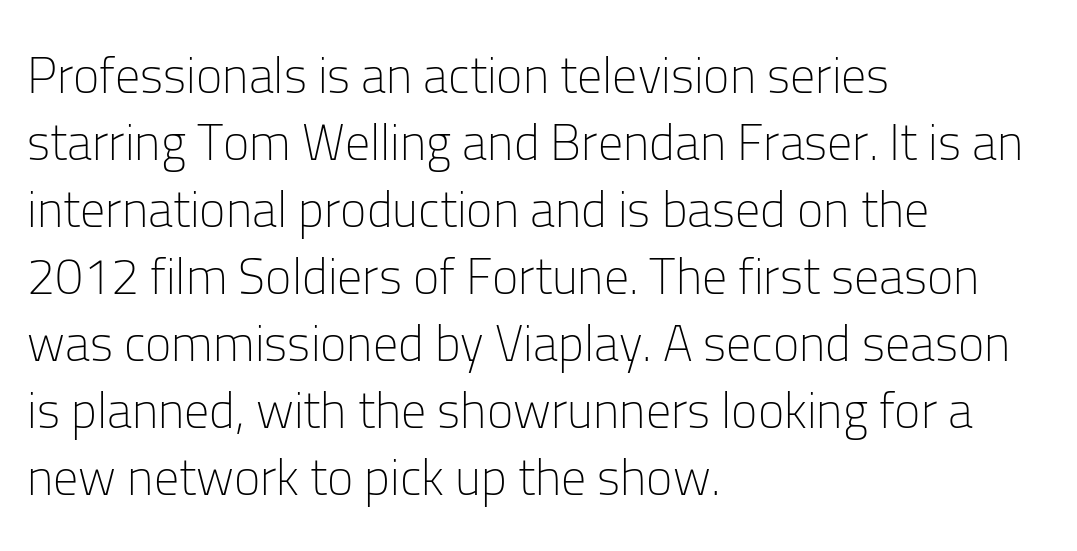
{"serif": "no", "italic": "no", "bold": "no", "weight": "light", "width": "normal", "stroke_contrast": "low", "x_height": "medium", "monospaced": "no", "underline": "no", "align": "left", "line_spacing": "normal", "line_spacing_ratio": 1.34, "letter_spacing": "normal", "letter_spacing_em": 0.0, "glyph_px": 50}
